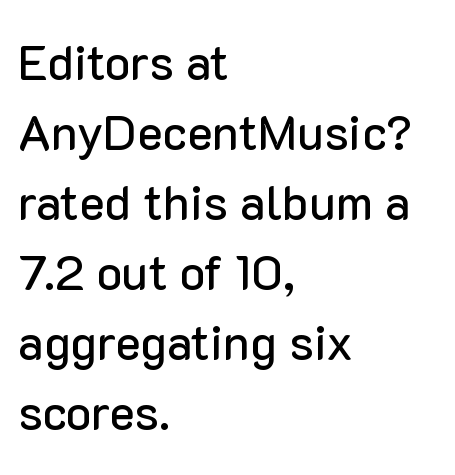
Q: Is the text italic (slanted)? A: No, it is upright.
Q: Is the typeface a serif or a sans-serif typeface? A: Sans-serif.
Q: Is the text underlined? A: No.
Q: How is the paragraph aligned? A: Left-aligned.
Q: Is the spacing between letters normal or unusually wide? A: Normal.
Q: Is the spacing between lines tight, normal or loose? A: Normal.
Q: Width (condensed, normal, or wide)? A: Normal.
Q: Stroke contrast? A: Low.
Q: x-height? A: Medium.
Q: Monospaced? A: No.
